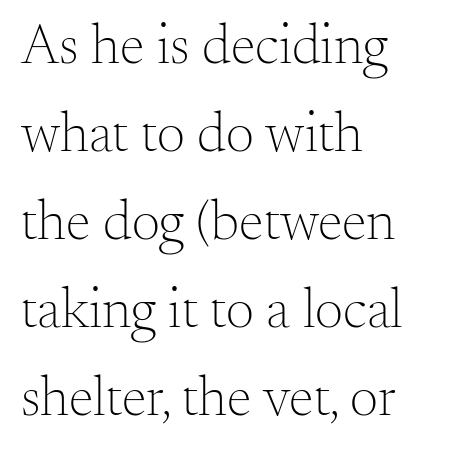
{"serif": "yes", "italic": "no", "bold": "no", "weight": "light", "width": "normal", "stroke_contrast": "medium", "x_height": "small", "monospaced": "no", "underline": "no", "align": "left", "line_spacing": "normal", "line_spacing_ratio": 1.57, "letter_spacing": "normal", "letter_spacing_em": 0.0, "glyph_px": 56}
